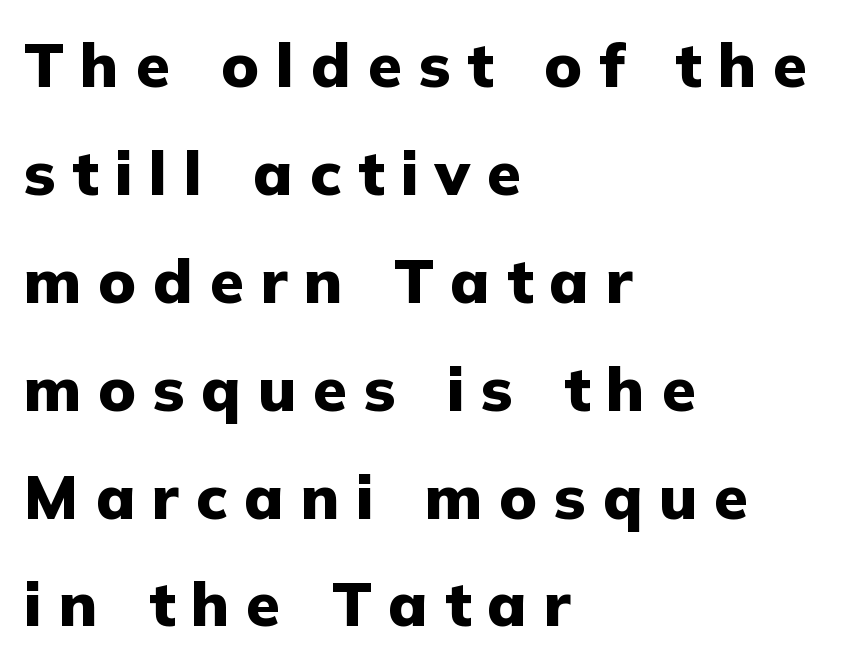
The string is rendered with underlining switched off. Short and long lines alike share a common starting point at left. The specimen reads as upright at a glance. The typesetting leans heavy: a genuine bold. The font family rendered here belongs to the sans-serif group. In terms of letterspacing, this is a distinctly airy, spread setting.
